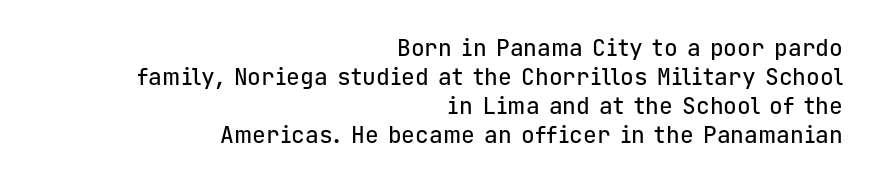
{"italic": "no", "underline": "no", "align": "right", "line_spacing": "normal", "line_spacing_ratio": 1.26, "letter_spacing": "normal", "letter_spacing_em": 0.0, "glyph_px": 23}
